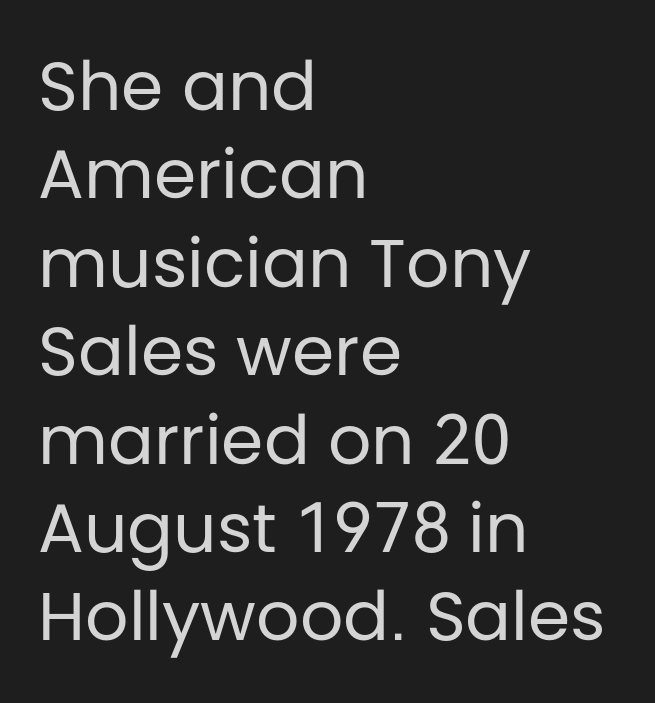
Line beginnings align vertically; line endings do not. The rendering shows plain stroke endings on the letterforms — a sans-serif design. This sample has the flowing, uneven cadence of proportional lettering. The lines sit at an ordinary, default distance from one another. Notice how the stems are strictly vertical — no italics here. The space beneath each line is pristine and unruled.
